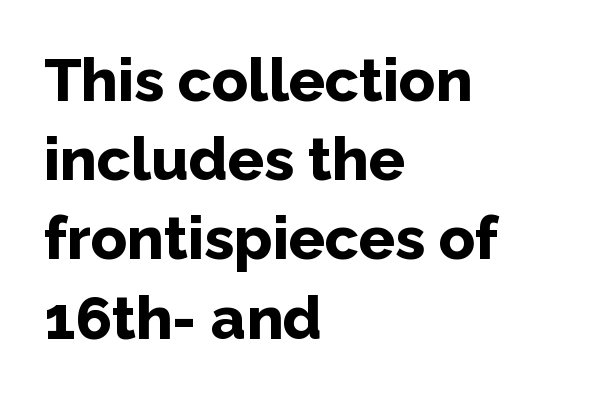
Is there any slant? The stems are plumb. Glyph-to-glyph distance matches everyday printed text. Here the designer chose a conventional face with non-uniform glyph widths. Regular leading.
